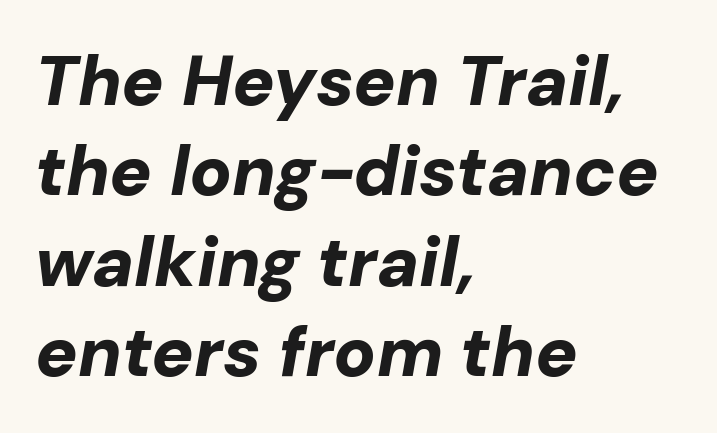
{"italic": "yes", "lean": "right", "slant_degrees": 10, "bold": "yes", "weight": "bold", "width": "normal", "stroke_contrast": "low", "x_height": "medium", "monospaced": "no", "underline": "no", "align": "left", "line_spacing": "normal", "line_spacing_ratio": 1.29, "letter_spacing": "normal", "letter_spacing_em": 0.0, "glyph_px": 70}
